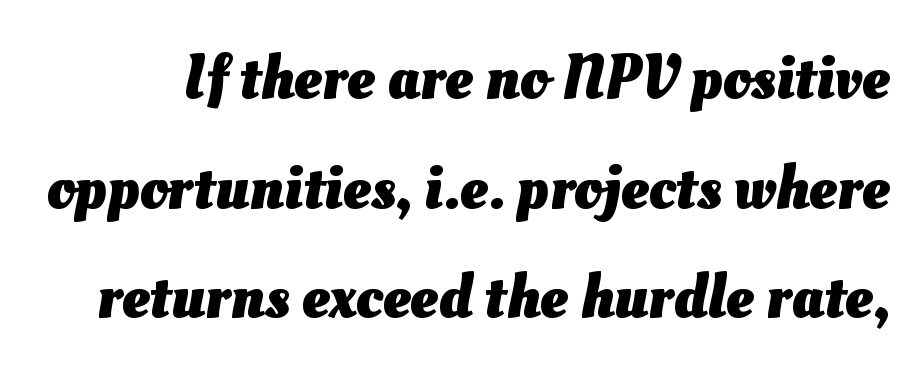
{"bold": "yes", "weight": "heavy", "width": "normal", "stroke_contrast": "medium", "x_height": "small", "monospaced": "no", "underline": "no", "line_spacing_ratio": 1.74, "letter_spacing": "normal", "letter_spacing_em": 0.0, "glyph_px": 63}
